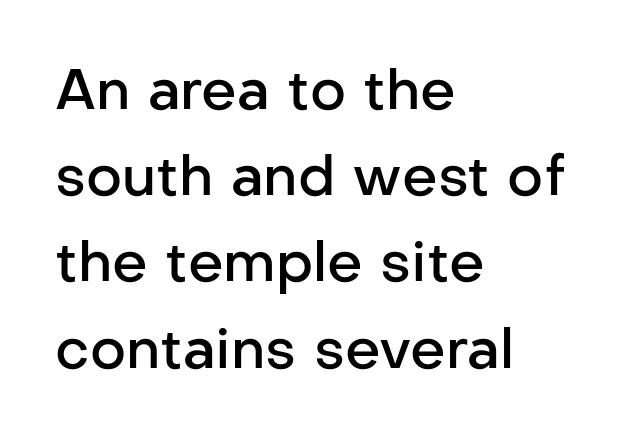
The image shows 56 px semibold sans-serif type, upright; set left-aligned, normal line spacing (1.54x), normal letter spacing, not underlined; low stroke contrast and a medium x-height.
